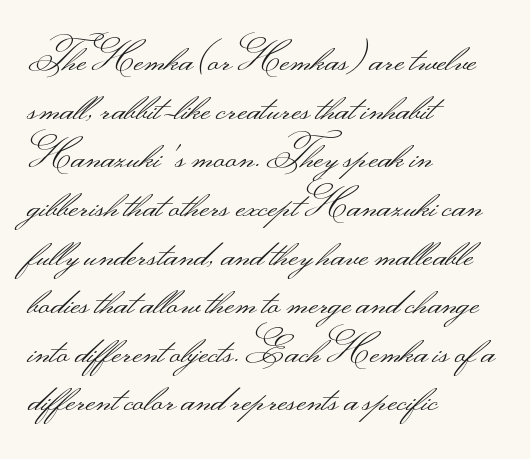
{"serif": "no", "bold": "no", "weight": "light", "width": "wide", "stroke_contrast": "medium", "monospaced": "no", "underline": "no", "align": "left", "line_spacing": "normal", "line_spacing_ratio": 1.28, "letter_spacing": "normal", "letter_spacing_em": 0.0, "glyph_px": 38}
